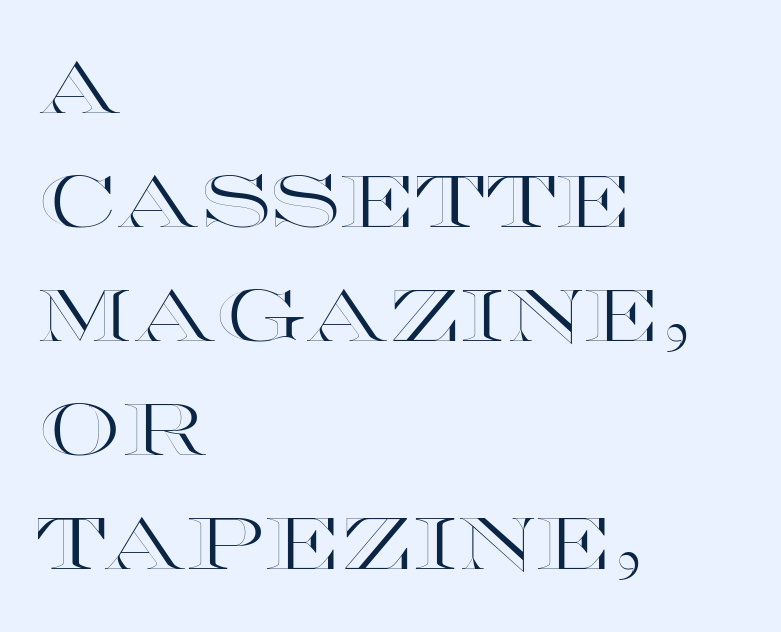
Notice how the passage keeps a crisp vertical edge on the left only. No word sits above an underline. If you drew a line through each stem, it would be perfectly vertical. Each word holds together tightly as a unit, with standard inter-letter gaps.
